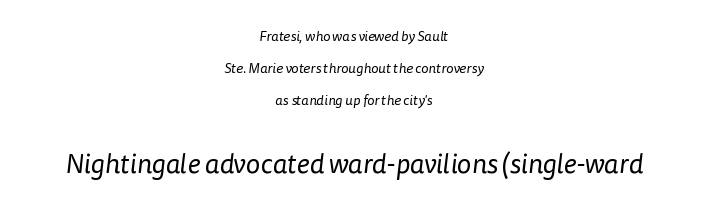
{"bold": "no", "underline": "no", "align": "center", "line_spacing": "loose", "line_spacing_ratio": 2.3, "letter_spacing": "normal", "letter_spacing_em": 0.0, "larger_block": "second", "size_ratio": 1.93, "glyph_px": 27}
